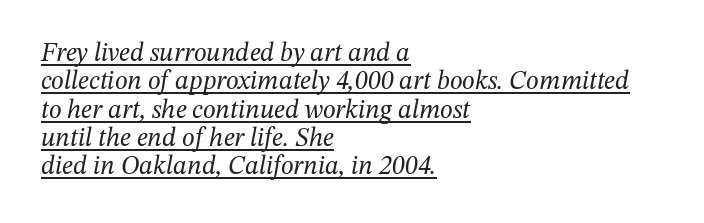
{"italic": "yes", "lean": "right", "slant_degrees": 12, "bold": "no", "underline": "yes", "align": "left", "line_spacing": "tight", "line_spacing_ratio": 1.09, "letter_spacing": "normal", "letter_spacing_em": 0.0, "glyph_px": 26}
